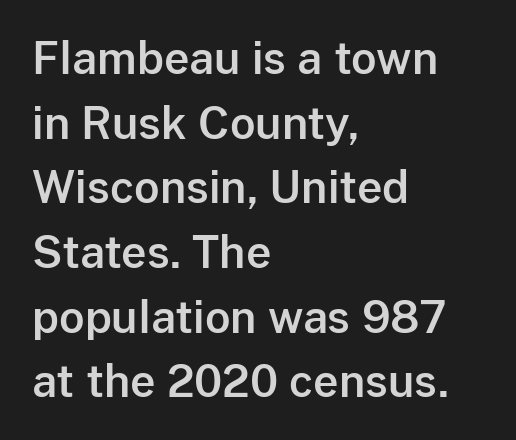
This sample has the flowing, uneven cadence of proportional lettering. Examine the stroke ends and you'll find no serifs. These lines are set flush left with a ragged right edge. A clean baseline with only descenders dipping below it. What stands out about the letter spacing? Nothing — it is the standard amount.
